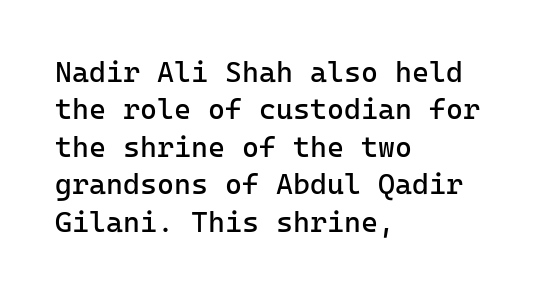
The strokes carry an ordinary text weight at most. Glance below the letters and you will spot only blank space. The ragged edge is on the right, which tells us the setting is flush left. Here the designer chose a console-style face with uniform glyph widths.
